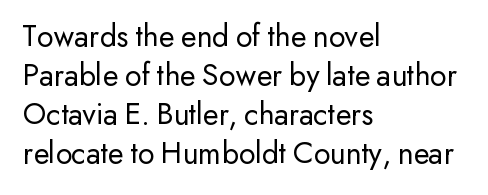
{"serif": "no", "italic": "no", "bold": "no", "weight": "regular", "width": "normal", "stroke_contrast": "low", "x_height": "small", "monospaced": "no", "underline": "no", "align": "left", "line_spacing_ratio": 1.22, "letter_spacing": "normal", "letter_spacing_em": 0.0, "glyph_px": 32}
